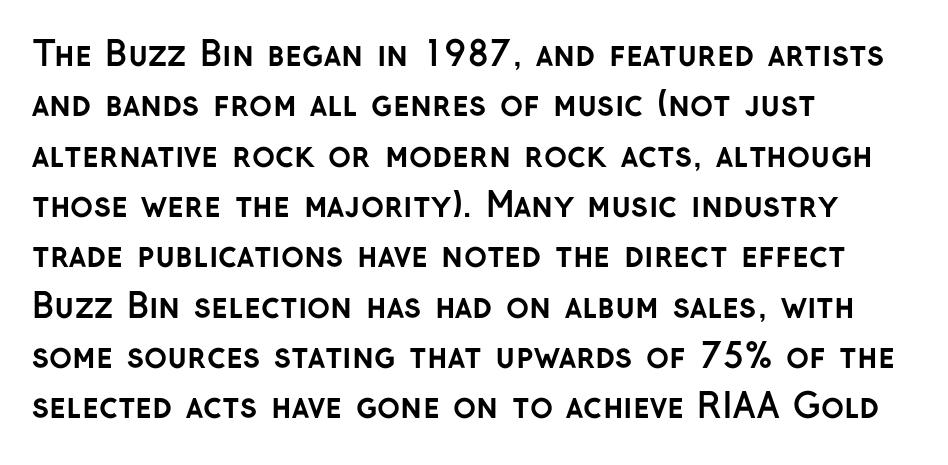
{"serif": "no", "italic": "no", "bold": "yes", "weight": "semibold", "width": "normal", "stroke_contrast": "low", "x_height": "medium", "monospaced": "no", "underline": "no", "align": "left", "line_spacing": "normal", "line_spacing_ratio": 1.48, "letter_spacing": "normal", "letter_spacing_em": 0.0, "glyph_px": 34}
